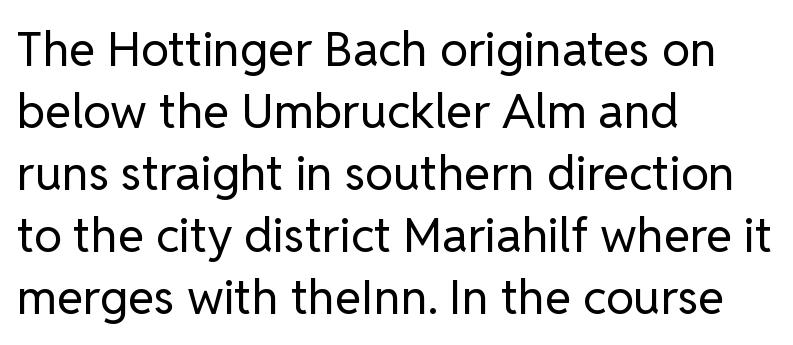
The image shows 48 px regular-weight sans-serif type, upright; set left-aligned, normal line spacing (1.29x), normal letter spacing, not underlined; low stroke contrast and a medium x-height.
